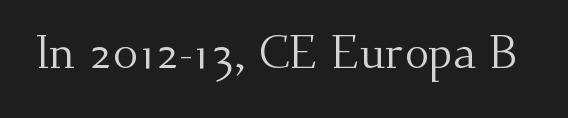
The image shows 45 px regular-weight serif type, upright; set normal letter spacing, not underlined; medium stroke contrast and a small x-height.
